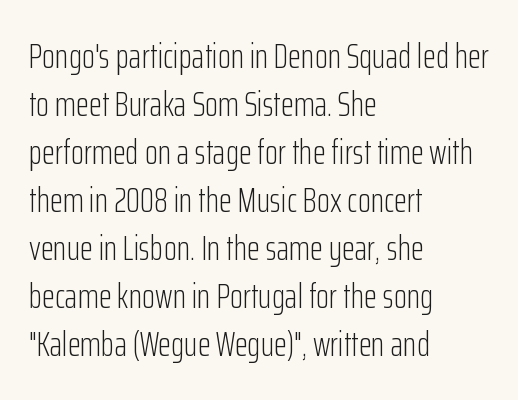
Q: Is the text bold? A: No.
Q: Is the text italic (slanted)? A: No, it is upright.
Q: Is the typeface a serif or a sans-serif typeface? A: Sans-serif.
Q: Is the text underlined? A: No.
Q: How is the paragraph aligned? A: Left-aligned.
Q: Is the spacing between letters normal or unusually wide? A: Normal.
Q: Is the spacing between lines tight, normal or loose? A: Normal.
Q: Width (condensed, normal, or wide)? A: Condensed.
Q: Stroke contrast? A: Low.
Q: x-height? A: Medium.
Q: Monospaced? A: No.
